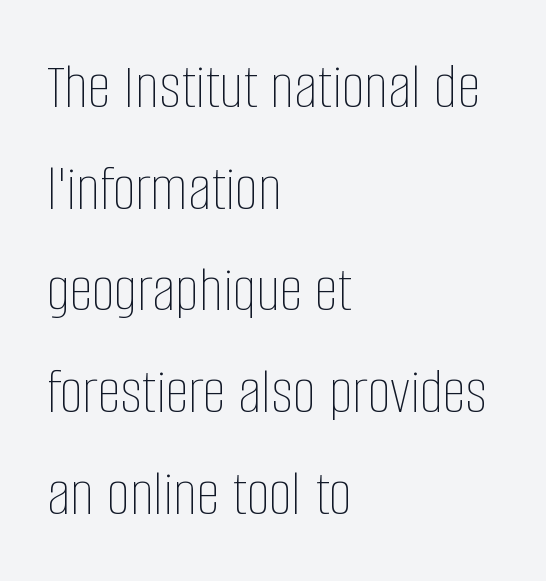
The image shows 66 px thin, condensed type, upright; set left-aligned, normal line spacing (1.54x), normal letter spacing, not underlined; low stroke contrast and a large x-height.
